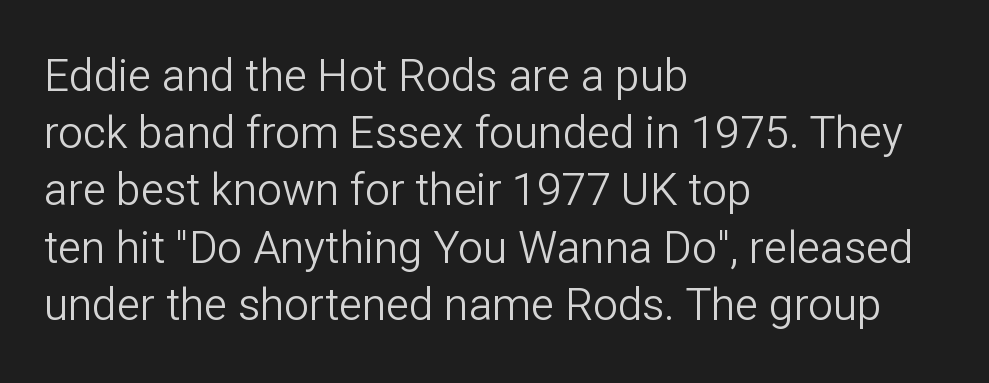
Heaviness? Minimal to ordinary, like unemphasized prose. The letters stand upright; this is a roman face. Line spacing here is normal. There is no visible air inserted between adjacent glyphs. Visually the block forms a straight wall on the left and a jagged coastline on the right. Varying glyph widths throughout — classic text-font behaviour.
